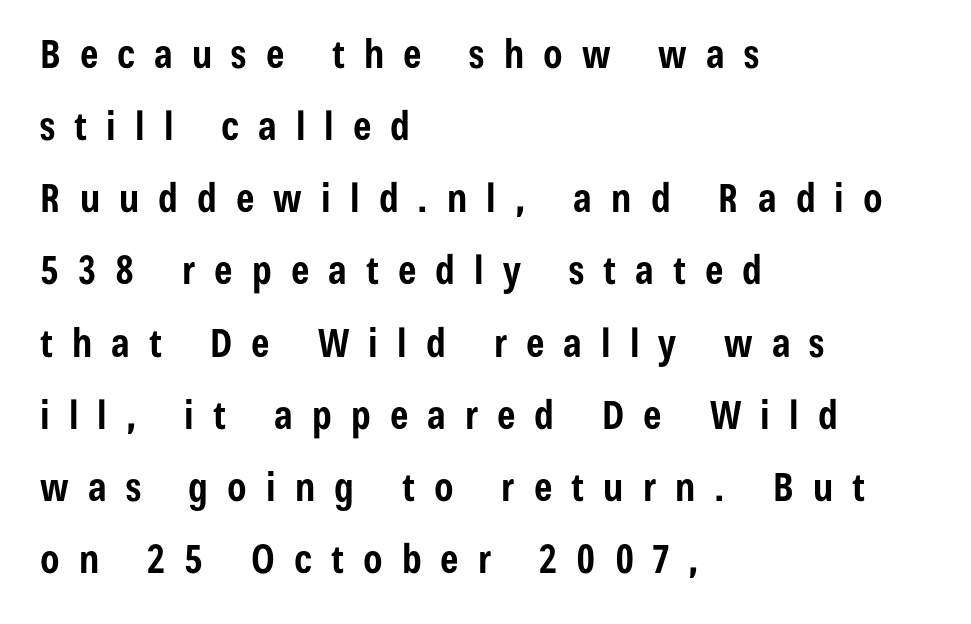
The image shows 39 px bold, condensed sans-serif type, upright; set left-aligned, line spacing 1.85x, unusually wide letter spacing (+0.49 em), not underlined; low stroke contrast and a medium x-height.
